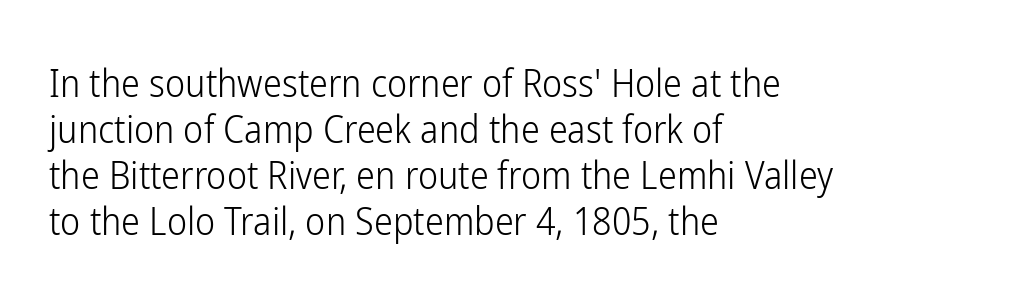
The image shows 38 px light, condensed sans-serif type, upright; set left-aligned, line spacing 1.21x, normal letter spacing, not underlined; low stroke contrast and a medium x-height.
